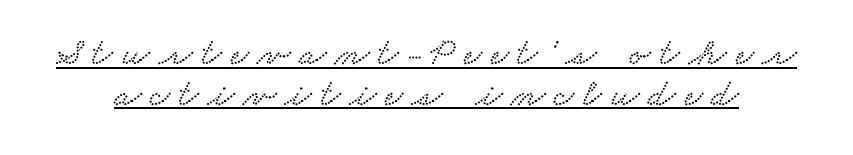
Type style note: has serifs. Inter-character spacing is expanded well beyond the font's built-in metrics. Underlined type. The rendering uses natural spacing where letterforms have individual widths. Cramped leading.
